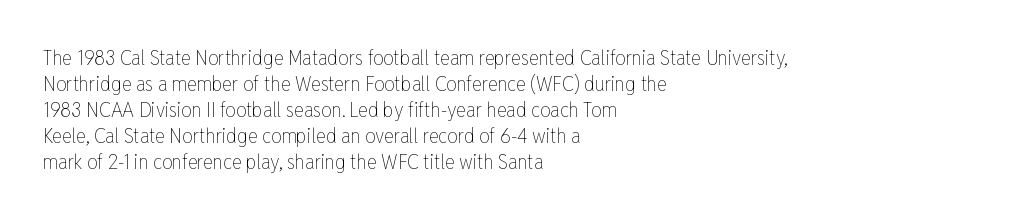
The image shows 21 px text type, upright; set left-aligned, line spacing 1.24x, normal letter spacing, not underlined.
